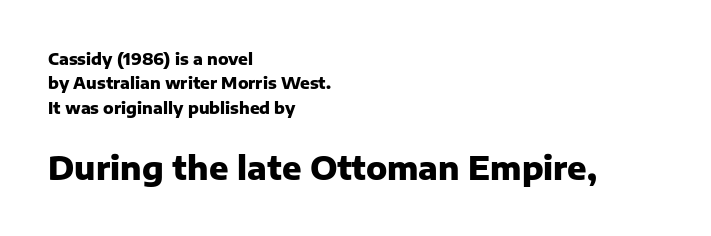
Q: Is the text bold? A: Yes.
Q: Is the text italic (slanted)? A: No, it is upright.
Q: Is the typeface a serif or a sans-serif typeface? A: Sans-serif.
Q: Is the text underlined? A: No.
Q: How is the paragraph aligned? A: Left-aligned.
Q: Is the spacing between letters normal or unusually wide? A: Normal.
Q: Is the spacing between lines tight, normal or loose? A: Normal.
Q: Which block of text is set in a larger size, the first (top) or the second (bottom)? A: The second (bottom) one.
Q: Width (condensed, normal, or wide)? A: Normal.
Q: Stroke contrast? A: Low.
Q: x-height? A: Medium.
Q: Monospaced? A: No.
